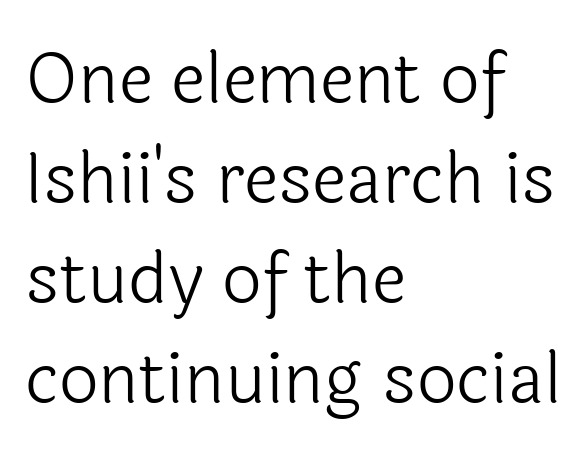
{"serif": "no", "italic": "no", "bold": "no", "weight": "light", "width": "normal", "x_height": "medium", "monospaced": "no", "underline": "no", "align": "left", "line_spacing": "normal", "line_spacing_ratio": 1.43, "letter_spacing": "normal", "letter_spacing_em": 0.0, "glyph_px": 70}
